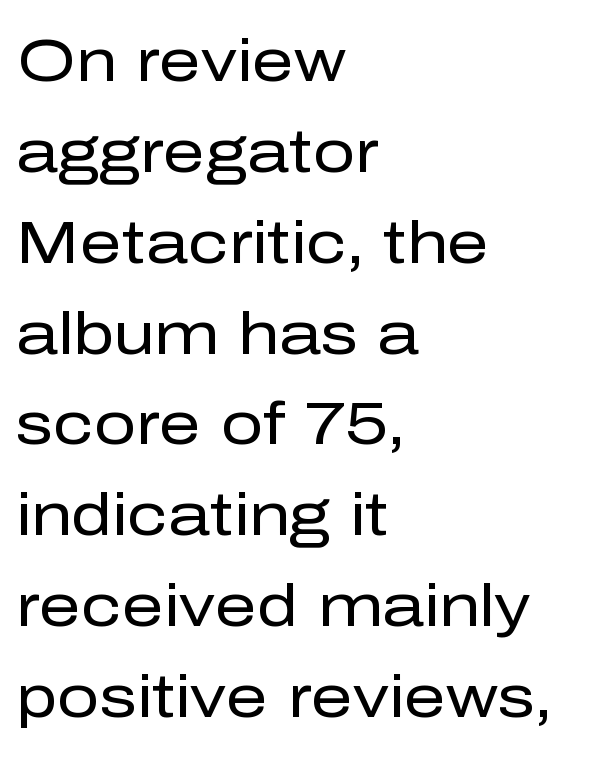
Q: Is the text bold? A: No.
Q: Is the text italic (slanted)? A: No, it is upright.
Q: Is the typeface a serif or a sans-serif typeface? A: Sans-serif.
Q: Is the text underlined? A: No.
Q: How is the paragraph aligned? A: Left-aligned.
Q: Is the spacing between letters normal or unusually wide? A: Normal.
Q: Is the spacing between lines tight, normal or loose? A: Normal.
Q: Width (condensed, normal, or wide)? A: Normal.
Q: Stroke contrast? A: Low.
Q: x-height? A: Medium.
Q: Monospaced? A: No.
